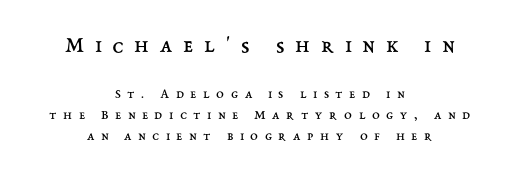
{"italic": "no", "bold": "no", "underline": "no", "align": "center", "line_spacing": "normal", "line_spacing_ratio": 1.48, "letter_spacing": "wide", "letter_spacing_em": 0.47, "larger_block": "first", "size_ratio": 1.64, "glyph_px": 23}
